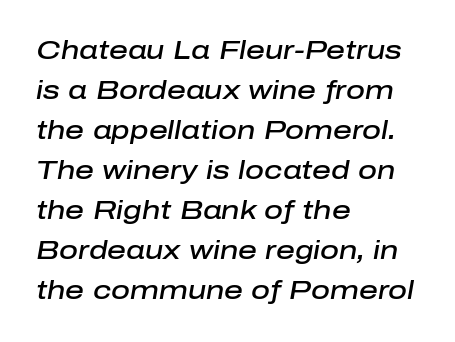
The image shows 26 px text type, italic (leaning right); set left-aligned, normal line spacing (1.54x), normal letter spacing, not underlined.
